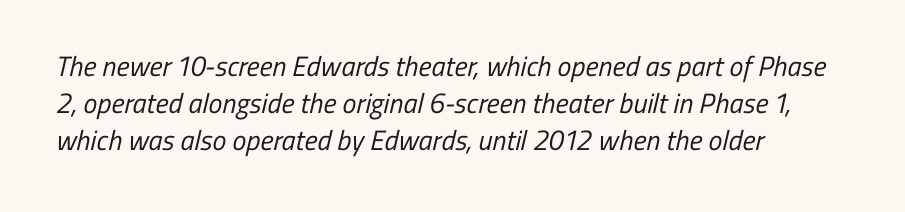
The image shows 28 px regular-weight, condensed sans-serif type; set left-aligned, normal line spacing (1.32x), normal letter spacing, not underlined; low stroke contrast and a medium x-height.
